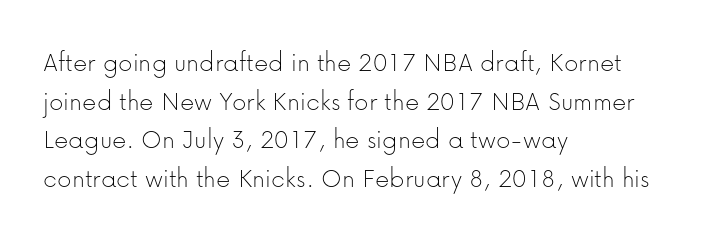
The image shows 28 px thin sans-serif type, upright; set left-aligned, normal line spacing (1.38x), normal letter spacing, not underlined; low stroke contrast and a medium x-height.
